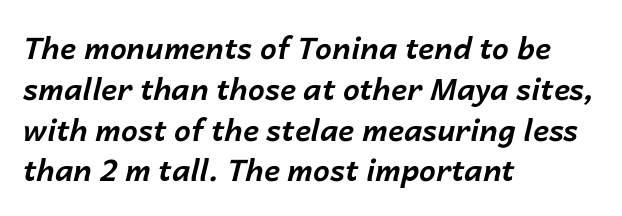
Q: Is the text bold? A: Yes.
Q: Is the text italic (slanted)? A: Yes, it leans right by about 14 degrees.
Q: Is the text underlined? A: No.
Q: How is the paragraph aligned? A: Left-aligned.
Q: Is the spacing between letters normal or unusually wide? A: Normal.
Q: Is the spacing between lines tight, normal or loose? A: Normal.
Q: Width (condensed, normal, or wide)? A: Normal.
Q: Stroke contrast? A: Low.
Q: x-height? A: Medium.
Q: Monospaced? A: No.
